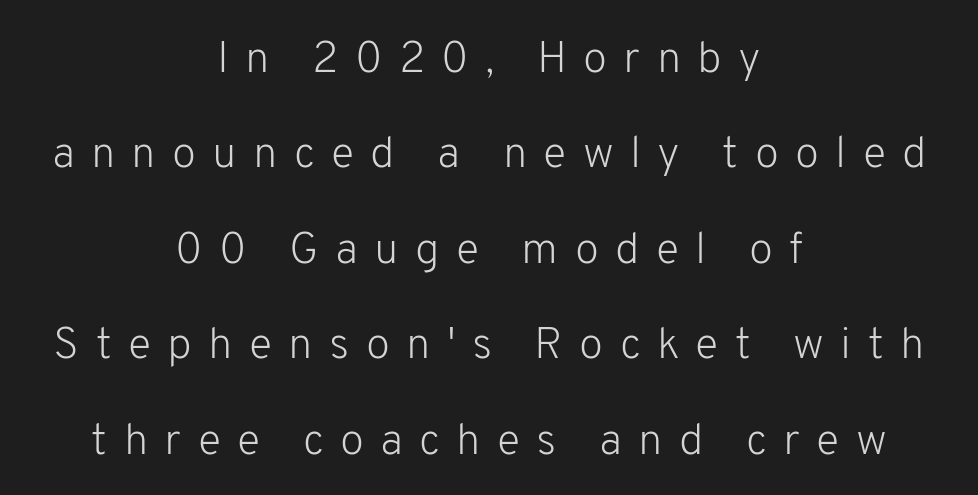
Q: Is the text bold? A: No.
Q: Is the text italic (slanted)? A: No, it is upright.
Q: Is the typeface a serif or a sans-serif typeface? A: Sans-serif.
Q: Is the text underlined? A: No.
Q: How is the paragraph aligned? A: Centered.
Q: Is the spacing between letters normal or unusually wide? A: Unusually wide.
Q: Is the spacing between lines tight, normal or loose? A: Loose.
Q: Width (condensed, normal, or wide)? A: Normal.
Q: Stroke contrast? A: Low.
Q: x-height? A: Medium.
Q: Monospaced? A: No.
